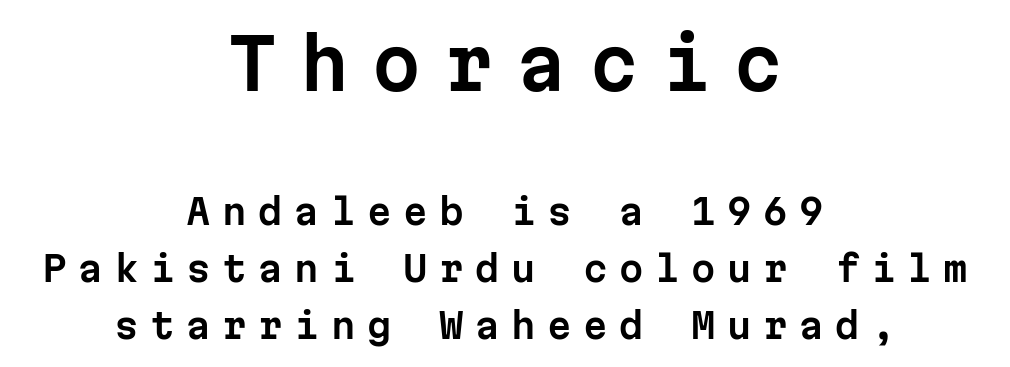
Short and long lines alike share a common midpoint. A typesetter would call this heavily tracked-out type. The characters display no serif detailing; their extremities are plain. The rendering shrinks the type as you move from the upper chunk to the lower. Is there much room between lines? A standard amount, neither cramped nor airy. The face used here is monospaced, like something from a code editor.
